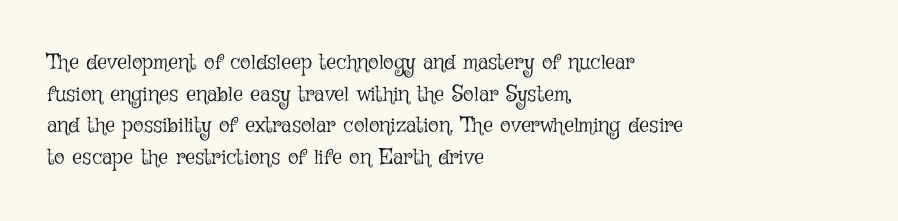
{"italic": "no", "bold": "no", "underline": "no", "align": "left", "line_spacing": "normal", "line_spacing_ratio": 1.44, "letter_spacing": "normal", "letter_spacing_em": 0.0, "glyph_px": 22}
